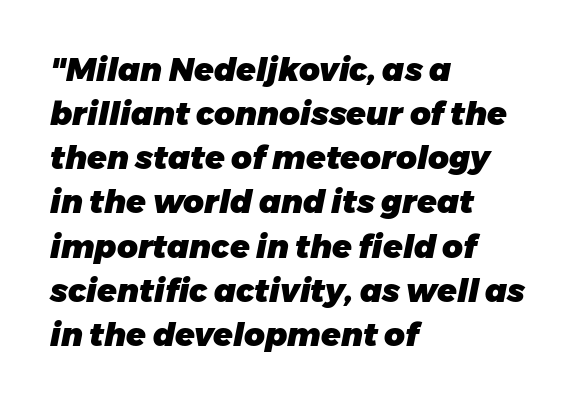
Q: Is the text bold? A: Yes.
Q: Is the text italic (slanted)? A: Yes, it leans right by about 11 degrees.
Q: Is the text underlined? A: No.
Q: How is the paragraph aligned? A: Left-aligned.
Q: Is the spacing between letters normal or unusually wide? A: Normal.
Q: Is the spacing between lines tight, normal or loose? A: Normal.
Q: Width (condensed, normal, or wide)? A: Normal.
Q: Stroke contrast? A: Low.
Q: x-height? A: Medium.
Q: Monospaced? A: No.
